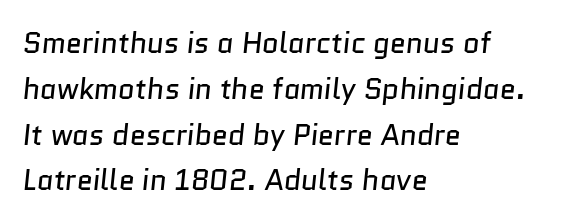
The image shows 29 px regular-weight sans-serif type; set left-aligned, normal line spacing (1.58x), normal letter spacing, not underlined; low stroke contrast and a medium x-height.
